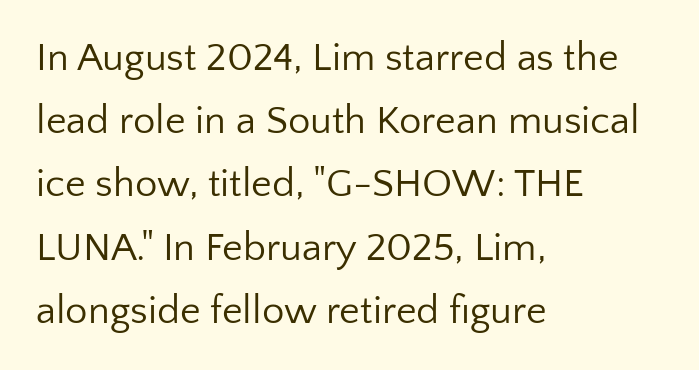
The letters advance in unequal steps, a hallmark of proportional type. Caption: multi-line text, flush left, ragged right. Posture: straight, roman, zero tilt. This block has exactly the height ordinary leading produces. Look at the bottom of the vertical strokes: they stop flat, with no serifs. A bare baseline throughout the passage.
